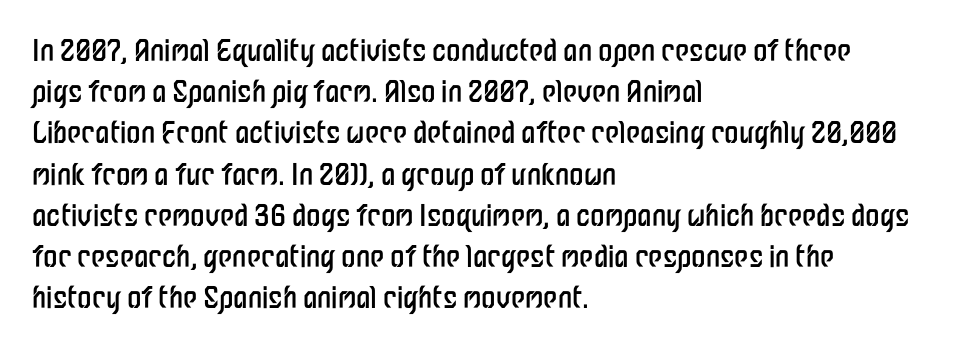
The image shows 29 px regular-weight, condensed sans-serif type, upright; set left-aligned, normal line spacing (1.42x), normal letter spacing, not underlined; low stroke contrast and a medium x-height.
